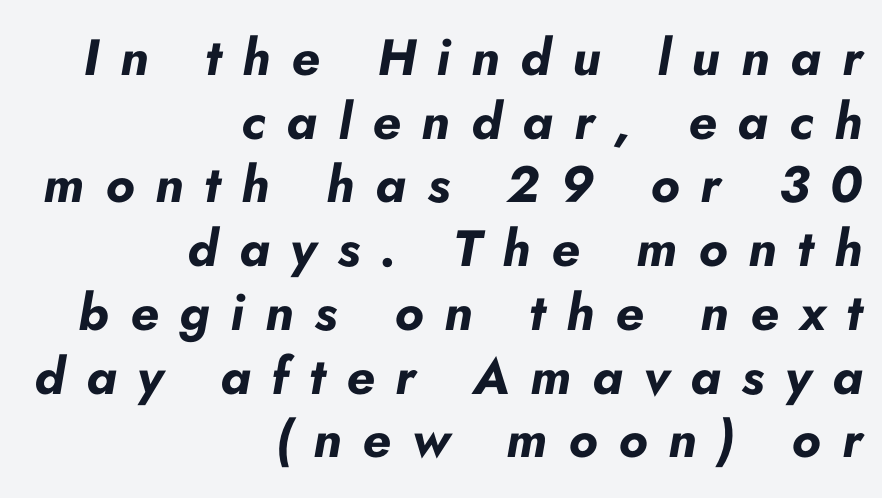
Leading: standard. Visually the block forms a straight wall on the right and a jagged coastline on the left. Words appear elongated and porous because spacing is wide. Do the characters align in a grid? No, the font is proportional. Has an underline been added? It has not. Compared with an ordinary text face, these strokes are far heavier — a full bold.
